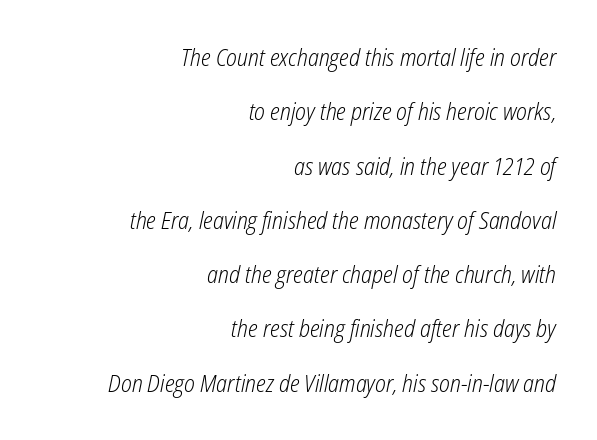
The image shows 23 px text type, italic (leaning right); set right-aligned, loose line spacing (2.36x), normal letter spacing, not underlined.
